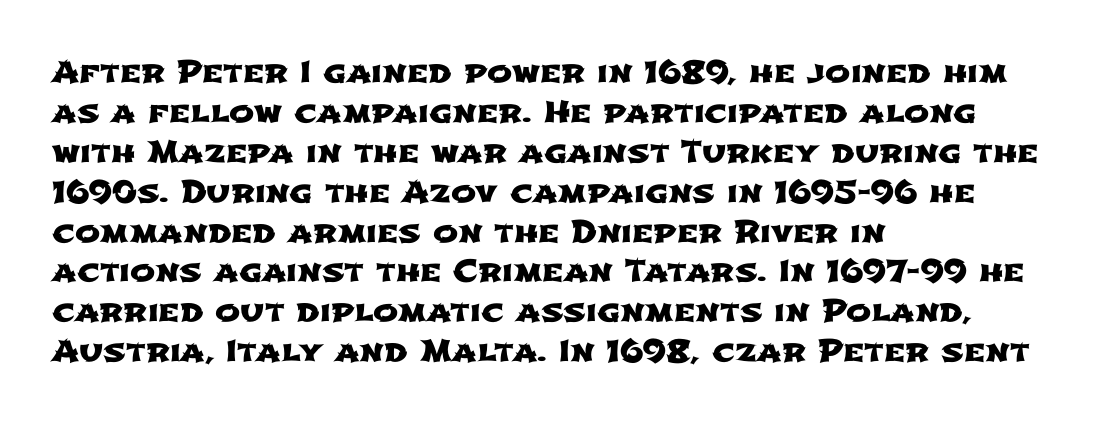
Q: Is the typeface a serif or a sans-serif typeface? A: Sans-serif.
Q: Is the text underlined? A: No.
Q: How is the paragraph aligned? A: Left-aligned.
Q: Is the spacing between letters normal or unusually wide? A: Normal.
Q: Is the spacing between lines tight, normal or loose? A: Normal.
Q: Width (condensed, normal, or wide)? A: Wide.
Q: Stroke contrast? A: Low.
Q: x-height? A: Medium.
Q: Monospaced? A: No.
